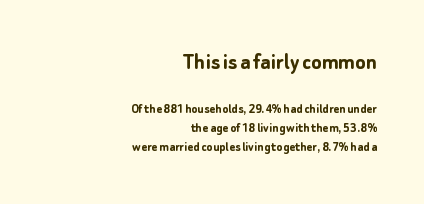
{"italic": "no", "bold": "yes", "underline": "no", "align": "right", "line_spacing": "normal", "line_spacing_ratio": 1.39, "letter_spacing": "normal", "letter_spacing_em": 0.0, "larger_block": "first", "size_ratio": 1.71, "glyph_px": 24}
